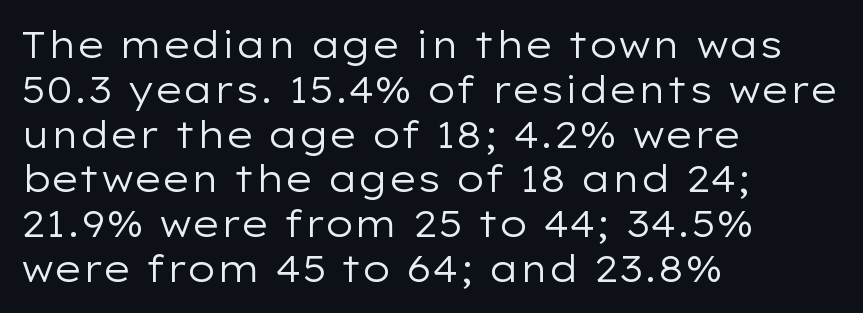
Q: Is the text bold? A: No.
Q: Is the text italic (slanted)? A: No, it is upright.
Q: Is the typeface a serif or a sans-serif typeface? A: Sans-serif.
Q: Is the text underlined? A: No.
Q: How is the paragraph aligned? A: Left-aligned.
Q: Is the spacing between letters normal or unusually wide? A: Normal.
Q: Width (condensed, normal, or wide)? A: Wide.
Q: Stroke contrast? A: Low.
Q: x-height? A: Medium.
Q: Monospaced? A: No.
